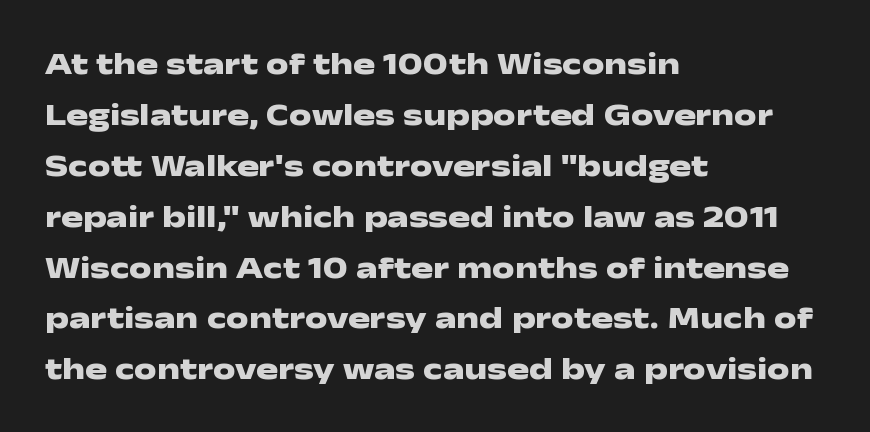
Descender tails drop into unmarked territory. The typography opts for an upright posture over an oblique one. This rendering leaves character spacing at its baseline value. All the whitespace from short lines collects on the right. Spacing verdict: proportional, widths tailored to each character. Emphasis by weight is at full strength: bold.
